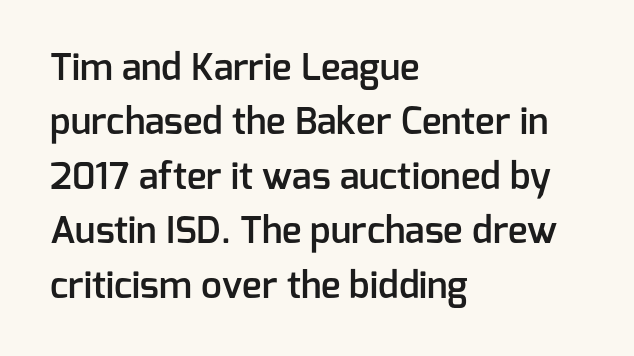
The image shows 37 px semibold sans-serif type, upright; set left-aligned, normal line spacing (1.47x), normal letter spacing, not underlined; low stroke contrast and a medium x-height.
